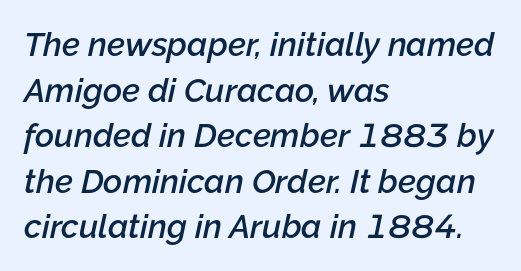
The axis of the letterforms is tilted away from vertical. Every row of glyphs begins at an identical x-position on the left. The face used here is proportionally spaced, like ordinary book or web type. This block has exactly the height ordinary leading produces.
